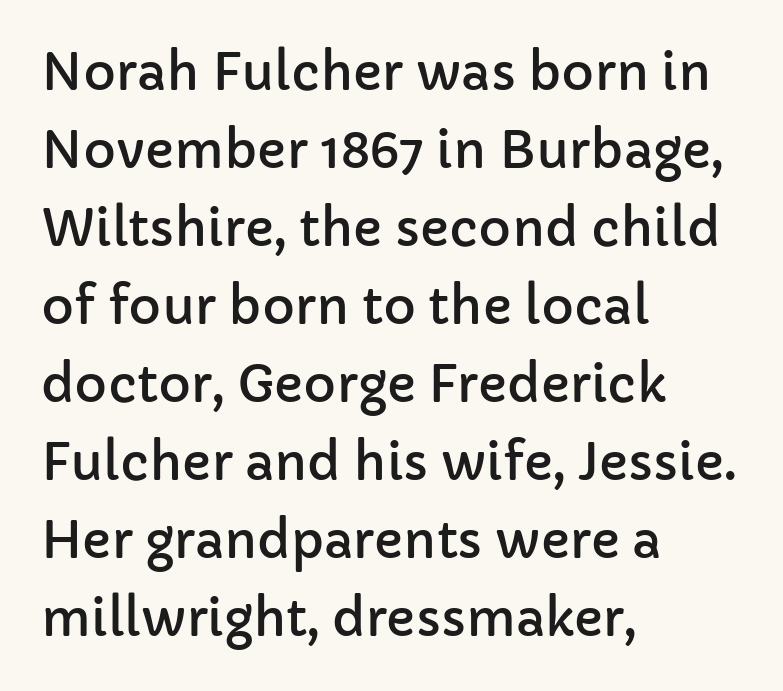
The image shows 50 px sans-serif type, upright; set left-aligned, normal line spacing (1.56x), normal letter spacing, not underlined; low stroke contrast and a medium x-height.
